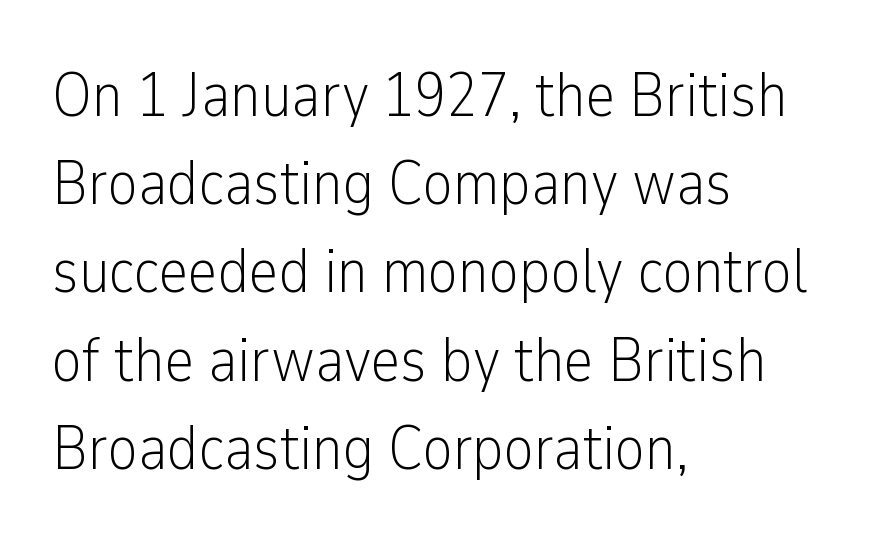
The image shows 63 px light, condensed sans-serif type, upright; set left-aligned, normal line spacing (1.4x), normal letter spacing, not underlined; low stroke contrast and a medium x-height.
